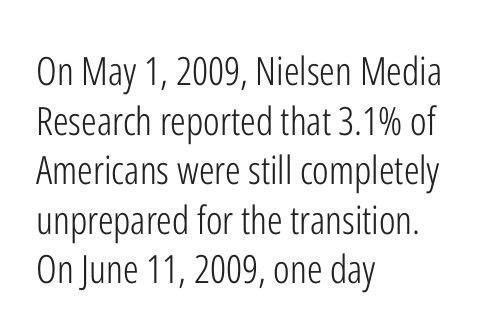
The image shows 39 px light, condensed sans-serif type, upright; set left-aligned, normal line spacing (1.27x), normal letter spacing, not underlined; low stroke contrast and a medium x-height.
